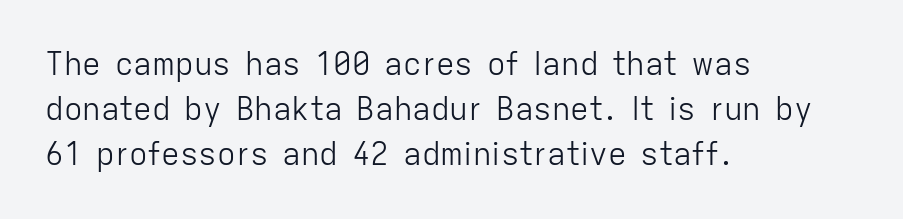
Spacing verdict: proportional, widths tailored to each character. Stroke mass is kept to a normal reading level or below. A typesetter would call this zero additional tracking. Students, observe: this is what conventionally led text looks like.
